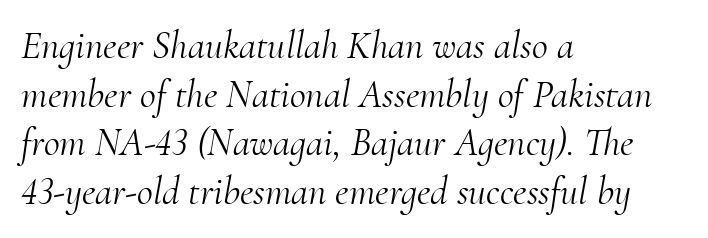
Weight class: somewhere from thin through regular. This sample uses an oblique cut, with every glyph tilted off the vertical. Is this a fixed-width face? No — the glyphs have proportional, varying widths. Normally led — the rows are evenly, conventionally spaced.
